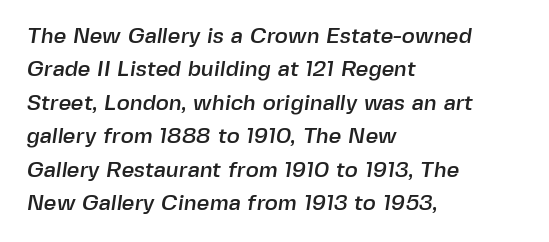
The image shows 22 px text type; set left-aligned, normal line spacing (1.52x), normal letter spacing, not underlined.
